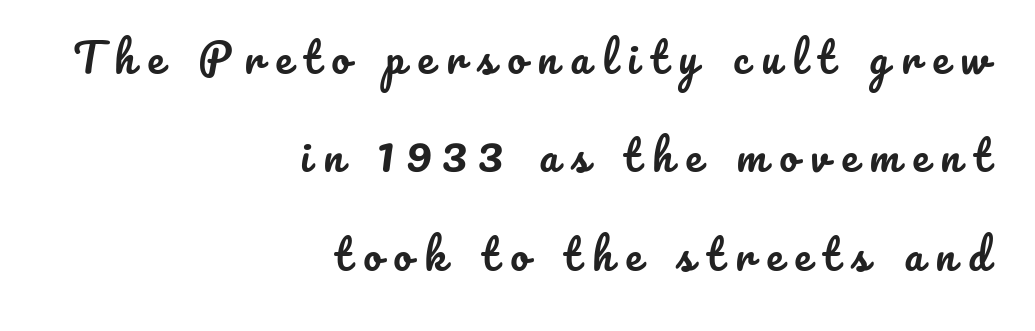
{"width": "normal", "stroke_contrast": "low", "x_height": "small", "monospaced": "no", "underline": "no", "align": "right", "line_spacing": "loose", "line_spacing_ratio": 2.4, "letter_spacing": "wide", "letter_spacing_em": 0.3, "glyph_px": 41}
